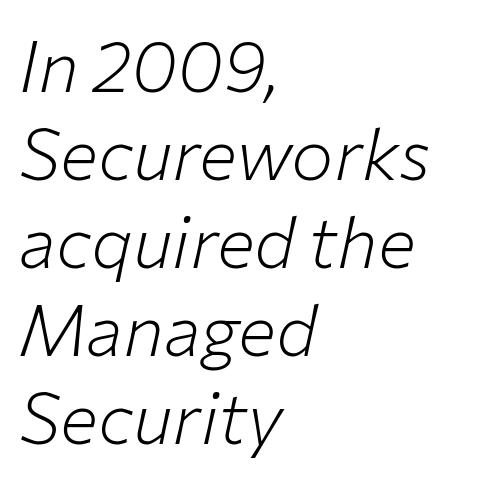
Bare-footed words on every line. Here the designer chose a conventional face with non-uniform glyph widths. No letter is thick-stroked: the sample isn't bold. The font's italic variant was chosen for this text. Which margin do the lines hug? The left one — the right edge is uneven. There is no visible air inserted between adjacent glyphs.
